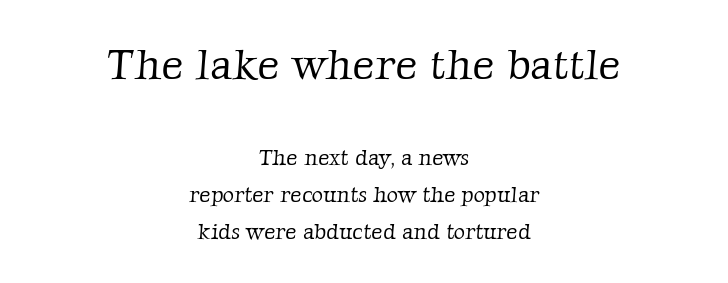
{"serif": "yes", "bold": "no", "weight": "light", "width": "normal", "stroke_contrast": "low", "x_height": "medium", "monospaced": "no", "underline": "no", "align": "center", "line_spacing": "normal", "line_spacing_ratio": 1.67, "letter_spacing": "normal", "letter_spacing_em": 0.0, "larger_block": "first", "size_ratio": 1.95, "glyph_px": 43}
